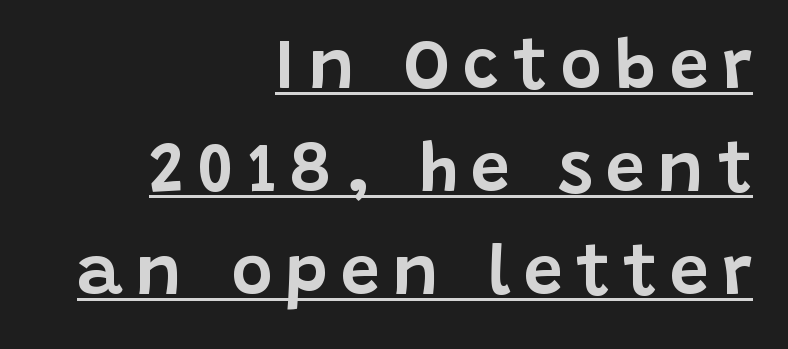
The image shows 70 px sans-serif type, upright; set right-aligned, normal line spacing (1.47x), underlined; low stroke contrast and a large x-height.
